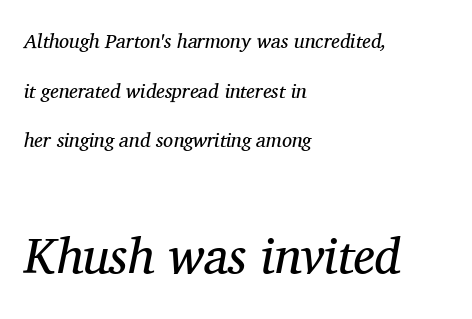
Q: Is the text bold? A: No.
Q: Is the text italic (slanted)? A: Yes, it leans right by about 11 degrees.
Q: Is the typeface a serif or a sans-serif typeface? A: Serif.
Q: Is the text underlined? A: No.
Q: How is the paragraph aligned? A: Left-aligned.
Q: Is the spacing between letters normal or unusually wide? A: Normal.
Q: Is the spacing between lines tight, normal or loose? A: Loose.
Q: Which block of text is set in a larger size, the first (top) or the second (bottom)? A: The second (bottom) one.
Q: Width (condensed, normal, or wide)? A: Normal.
Q: Stroke contrast? A: Medium.
Q: x-height? A: Medium.
Q: Monospaced? A: No.
